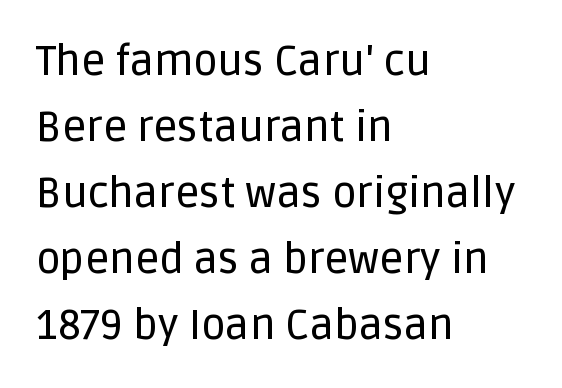
Q: Is the text italic (slanted)? A: No, it is upright.
Q: Is the typeface a serif or a sans-serif typeface? A: Sans-serif.
Q: Is the text underlined? A: No.
Q: How is the paragraph aligned? A: Left-aligned.
Q: Is the spacing between letters normal or unusually wide? A: Normal.
Q: Is the spacing between lines tight, normal or loose? A: Normal.
Q: Width (condensed, normal, or wide)? A: Normal.
Q: Stroke contrast? A: Low.
Q: x-height? A: Large.
Q: Monospaced? A: No.
